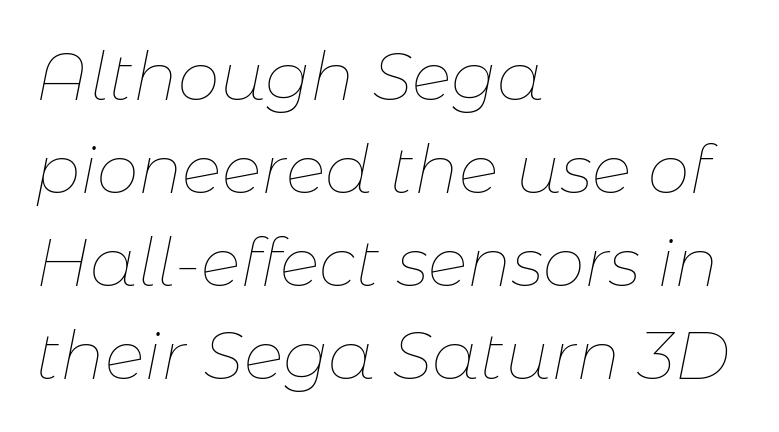
The image shows 67 px thin type, italic (leaning right); set left-aligned, normal line spacing (1.39x), normal letter spacing, not underlined; low stroke contrast and a medium x-height.
